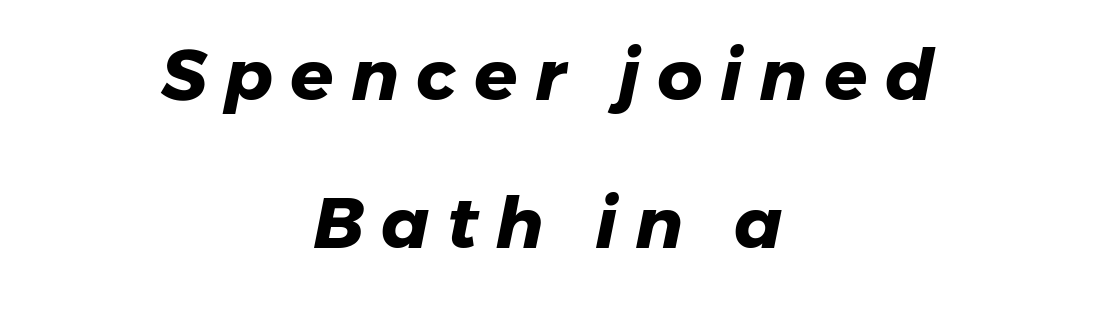
{"serif": "no", "bold": "yes", "weight": "heavy", "width": "normal", "stroke_contrast": "low", "x_height": "medium", "monospaced": "no", "underline": "no", "align": "center", "line_spacing": "loose", "line_spacing_ratio": 2.08, "letter_spacing": "wide", "letter_spacing_em": 0.24, "glyph_px": 71}
